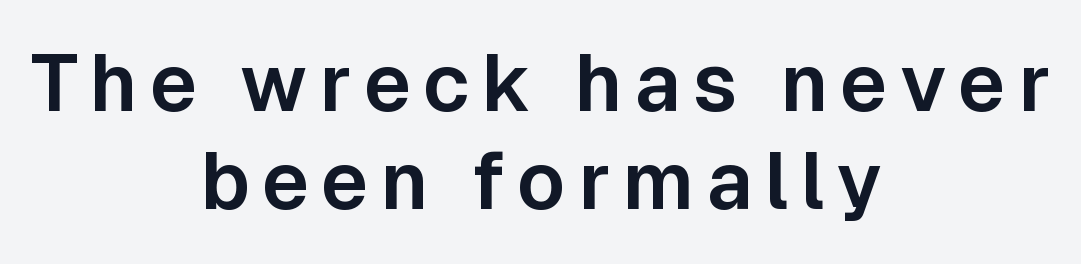
Q: Is the text italic (slanted)? A: No, it is upright.
Q: Is the typeface a serif or a sans-serif typeface? A: Sans-serif.
Q: Is the text underlined? A: No.
Q: How is the paragraph aligned? A: Centered.
Q: Width (condensed, normal, or wide)? A: Normal.
Q: Stroke contrast? A: Low.
Q: x-height? A: Medium.
Q: Monospaced? A: No.
